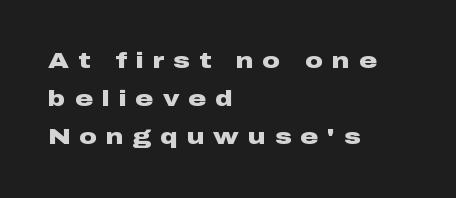
{"italic": "no", "bold": "yes", "underline": "no", "align": "left", "line_spacing_ratio": 1.73, "letter_spacing": "wide", "letter_spacing_em": 0.42, "glyph_px": 22}
